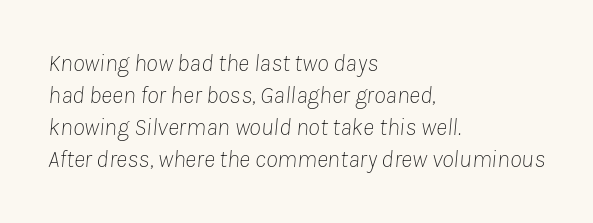
Q: Is the text bold? A: No.
Q: Is the text italic (slanted)? A: Yes, it leans right by about 8 degrees.
Q: Is the text underlined? A: No.
Q: How is the paragraph aligned? A: Left-aligned.
Q: Is the spacing between letters normal or unusually wide? A: Normal.
Q: Is the spacing between lines tight, normal or loose? A: Normal.
